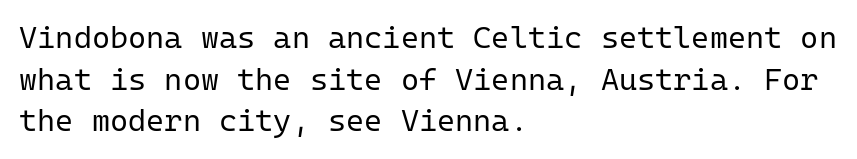
{"serif": "no", "italic": "no", "bold": "no", "weight": "regular", "width": "normal", "stroke_contrast": "low", "x_height": "medium", "monospaced": "yes", "underline": "no", "align": "left", "line_spacing": "normal", "line_spacing_ratio": 1.34, "letter_spacing": "normal", "letter_spacing_em": 0.0, "glyph_px": 31}
